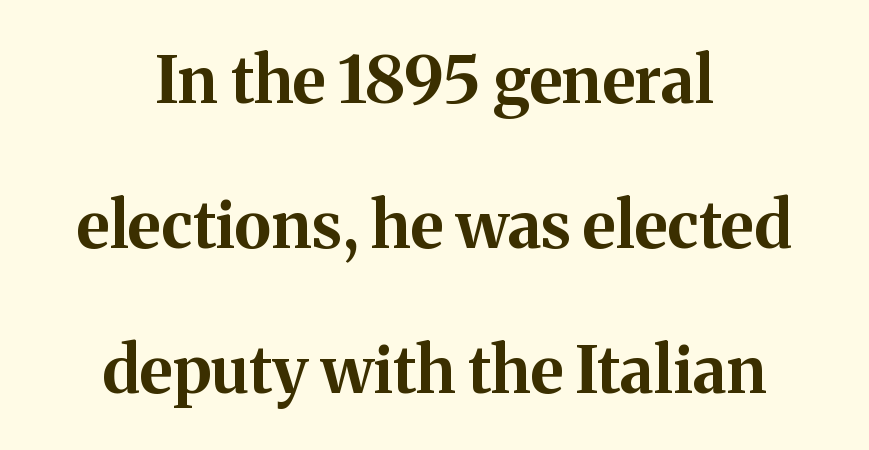
{"serif": "yes", "italic": "no", "bold": "yes", "weight": "bold", "width": "normal", "stroke_contrast": "medium", "x_height": "medium", "monospaced": "no", "underline": "no", "align": "center", "line_spacing": "loose", "line_spacing_ratio": 2.23, "letter_spacing": "normal", "letter_spacing_em": 0.0, "glyph_px": 65}
